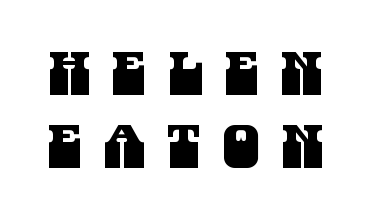
{"serif": "no", "width": "condensed", "stroke_contrast": "medium", "x_height": "large", "monospaced": "no", "underline": "no", "line_spacing_ratio": 1.21, "letter_spacing": "wide", "letter_spacing_em": 0.36, "glyph_px": 60}
